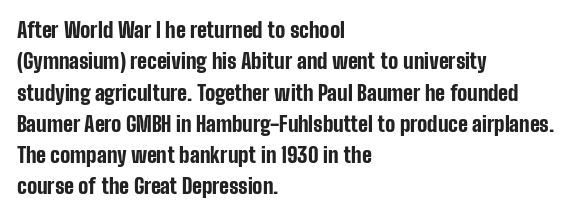
The passage shown is emphatically bold. The specimen reads as upright at a glance. Alignment: flush left. What stands out about the letter spacing? Nothing — it is the standard amount. The block of text has a typical density, with ordinary space between rows. The words here are not underlined.
